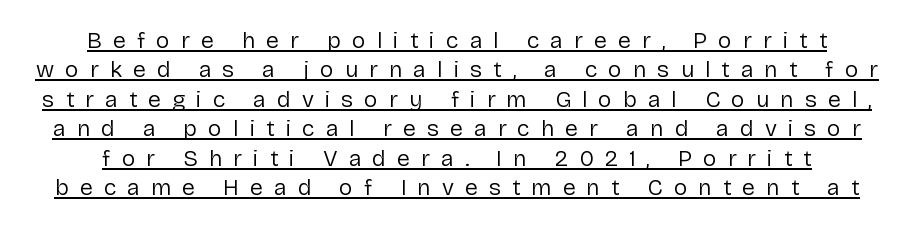
Q: Is the text bold? A: No.
Q: Is the text italic (slanted)? A: No, it is upright.
Q: Is the text underlined? A: Yes.
Q: Is the spacing between letters normal or unusually wide? A: Unusually wide.
Q: Is the spacing between lines tight, normal or loose? A: Normal.
